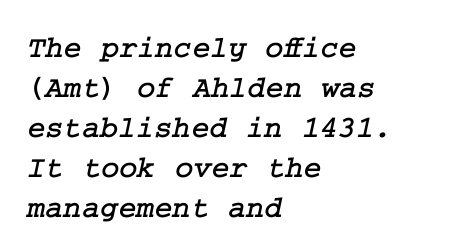
Q: Is the typeface a serif or a sans-serif typeface? A: Serif.
Q: Is the text underlined? A: No.
Q: How is the paragraph aligned? A: Left-aligned.
Q: Is the spacing between letters normal or unusually wide? A: Normal.
Q: Is the spacing between lines tight, normal or loose? A: Normal.
Q: Width (condensed, normal, or wide)? A: Normal.
Q: Stroke contrast? A: Low.
Q: x-height? A: Medium.
